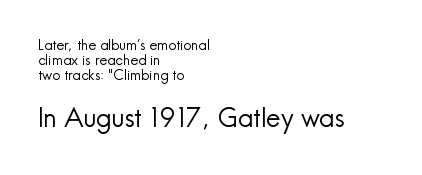
Q: Is the text bold? A: No.
Q: Is the text italic (slanted)? A: No, it is upright.
Q: Is the text underlined? A: No.
Q: How is the paragraph aligned? A: Left-aligned.
Q: Is the spacing between letters normal or unusually wide? A: Normal.
Q: Is the spacing between lines tight, normal or loose? A: Tight.
Q: Which block of text is set in a larger size, the first (top) or the second (bottom)? A: The second (bottom) one.
